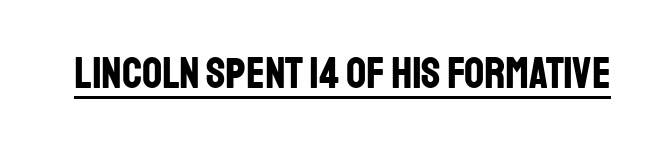
Q: Is the text bold? A: Yes.
Q: Is the text italic (slanted)? A: No, it is upright.
Q: Is the typeface a serif or a sans-serif typeface? A: Sans-serif.
Q: Is the text underlined? A: Yes.
Q: Is the spacing between letters normal or unusually wide? A: Normal.
Q: Width (condensed, normal, or wide)? A: Condensed.
Q: Stroke contrast? A: Low.
Q: x-height? A: Large.
Q: Monospaced? A: No.
